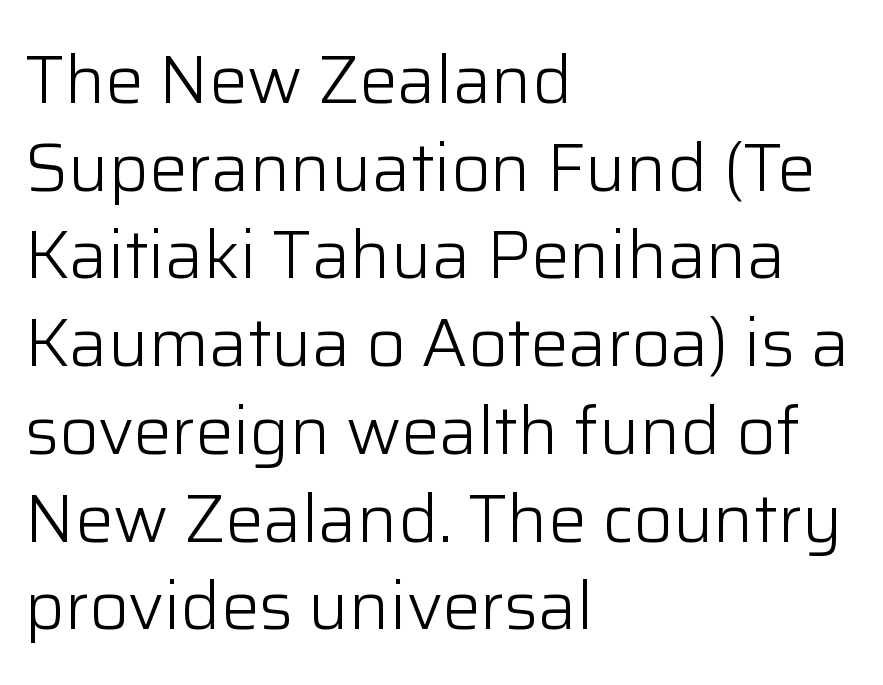
{"serif": "no", "italic": "no", "bold": "no", "weight": "light", "width": "normal", "stroke_contrast": "low", "x_height": "medium", "monospaced": "no", "underline": "no", "align": "left", "line_spacing": "normal", "line_spacing_ratio": 1.29, "letter_spacing": "normal", "letter_spacing_em": 0.0, "glyph_px": 68}
